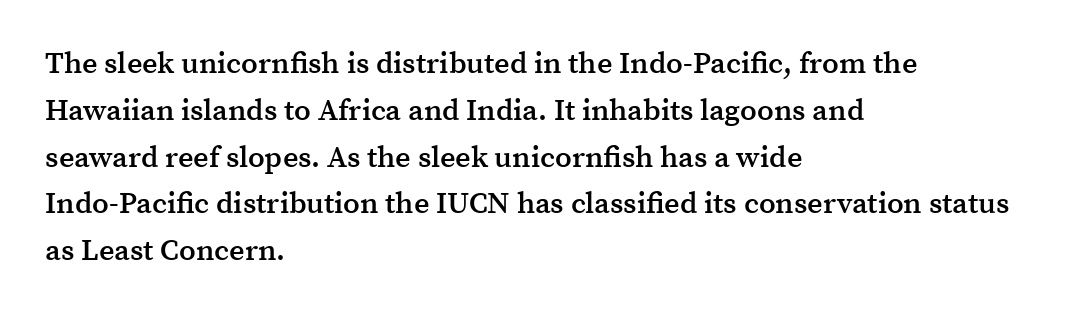
{"serif": "yes", "italic": "no", "bold": "semi", "weight": "semibold", "width": "normal", "stroke_contrast": "medium", "x_height": "medium", "monospaced": "no", "underline": "no", "align": "left", "line_spacing": "normal", "line_spacing_ratio": 1.56, "letter_spacing": "normal", "letter_spacing_em": 0.0, "glyph_px": 30}
